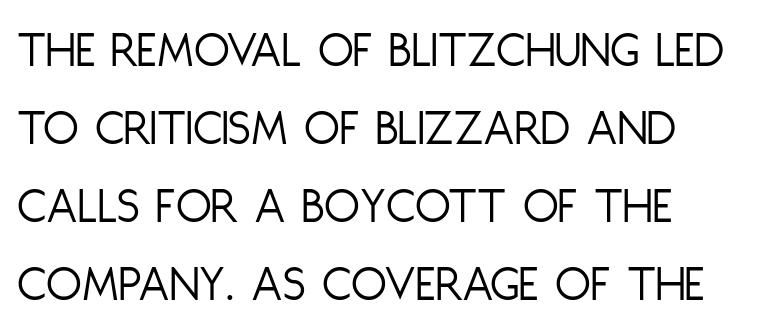
{"serif": "no", "italic": "no", "bold": "no", "weight": "light", "width": "condensed", "stroke_contrast": "low", "x_height": "large", "monospaced": "no", "underline": "no", "line_spacing": "normal", "line_spacing_ratio": 1.5, "letter_spacing": "normal", "letter_spacing_em": 0.0, "glyph_px": 52}
